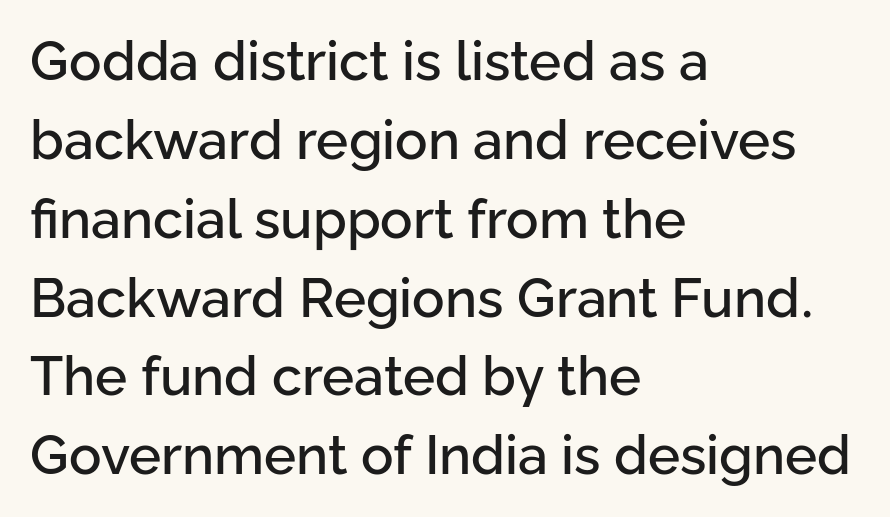
Q: Is the text italic (slanted)? A: No, it is upright.
Q: Is the typeface a serif or a sans-serif typeface? A: Sans-serif.
Q: Is the text underlined? A: No.
Q: How is the paragraph aligned? A: Left-aligned.
Q: Is the spacing between letters normal or unusually wide? A: Normal.
Q: Is the spacing between lines tight, normal or loose? A: Normal.
Q: Width (condensed, normal, or wide)? A: Normal.
Q: Stroke contrast? A: Low.
Q: x-height? A: Medium.
Q: Monospaced? A: No.
